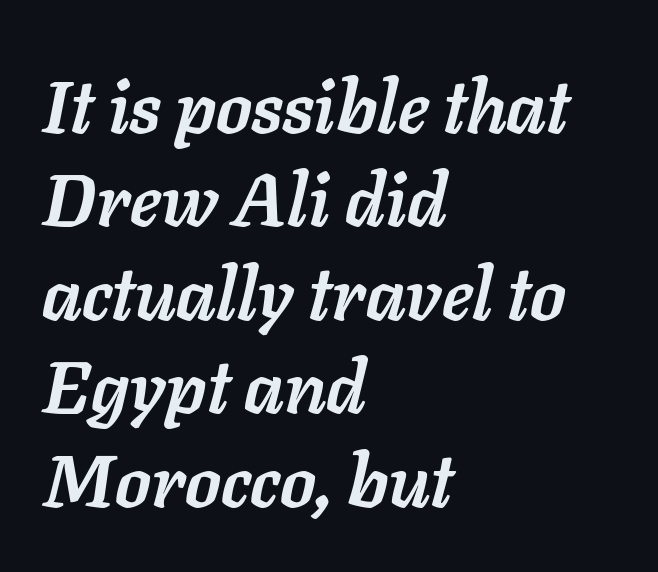
{"italic": "yes", "lean": "right", "slant_degrees": 11, "bold": "yes", "weight": "semibold", "width": "normal", "stroke_contrast": "low", "x_height": "medium", "monospaced": "no", "underline": "no", "align": "left", "line_spacing": "normal", "line_spacing_ratio": 1.28, "letter_spacing": "normal", "letter_spacing_em": 0.0, "glyph_px": 73}
